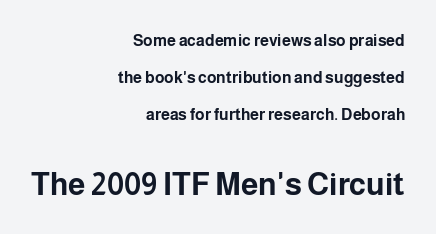
Q: Is the text bold? A: Yes.
Q: Is the text italic (slanted)? A: No, it is upright.
Q: Is the typeface a serif or a sans-serif typeface? A: Sans-serif.
Q: Is the text underlined? A: No.
Q: How is the paragraph aligned? A: Right-aligned.
Q: Is the spacing between letters normal or unusually wide? A: Normal.
Q: Is the spacing between lines tight, normal or loose? A: Loose.
Q: Which block of text is set in a larger size, the first (top) or the second (bottom)? A: The second (bottom) one.
Q: Width (condensed, normal, or wide)? A: Normal.
Q: Stroke contrast? A: Low.
Q: x-height? A: Medium.
Q: Monospaced? A: No.
